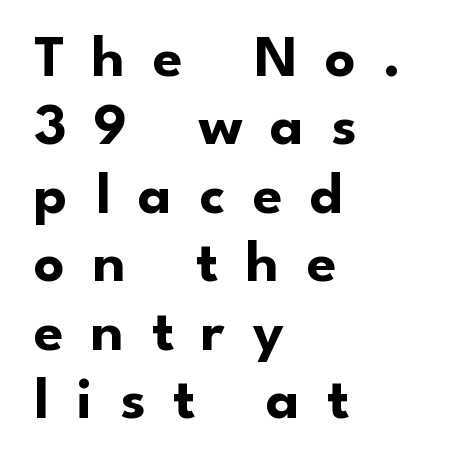
Is the block centered? No — it sits flush against the left margin. Notice how thick the strokes are: this is what a full bold looks like. Underlining? Definitely not there. What's the leading like? Squeezed, with rows nearly overlapping.
